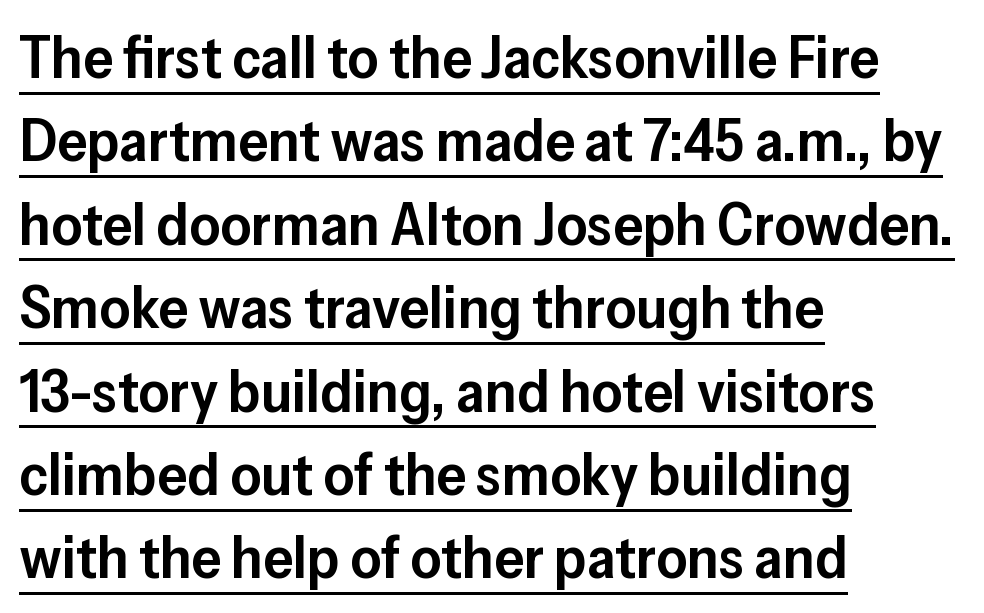
{"serif": "no", "italic": "no", "bold": "semi", "weight": "semibold", "width": "normal", "stroke_contrast": "low", "x_height": "medium", "monospaced": "no", "underline": "yes", "align": "left", "line_spacing": "normal", "line_spacing_ratio": 1.39, "letter_spacing": "normal", "letter_spacing_em": 0.0, "glyph_px": 60}
